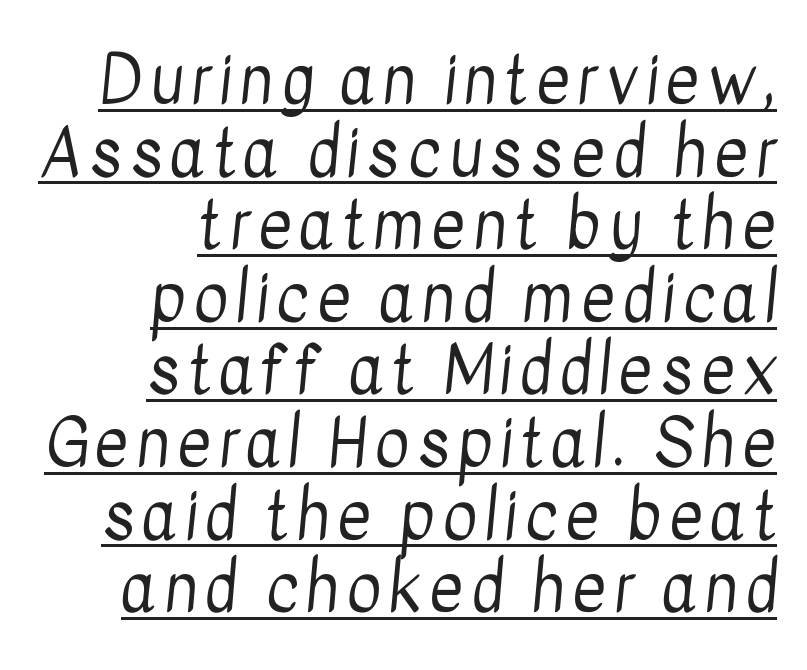
The image shows 66 px regular-weight, condensed sans-serif type; set right-aligned, tight line spacing (1.1x), underlined; low stroke contrast and a medium x-height.
